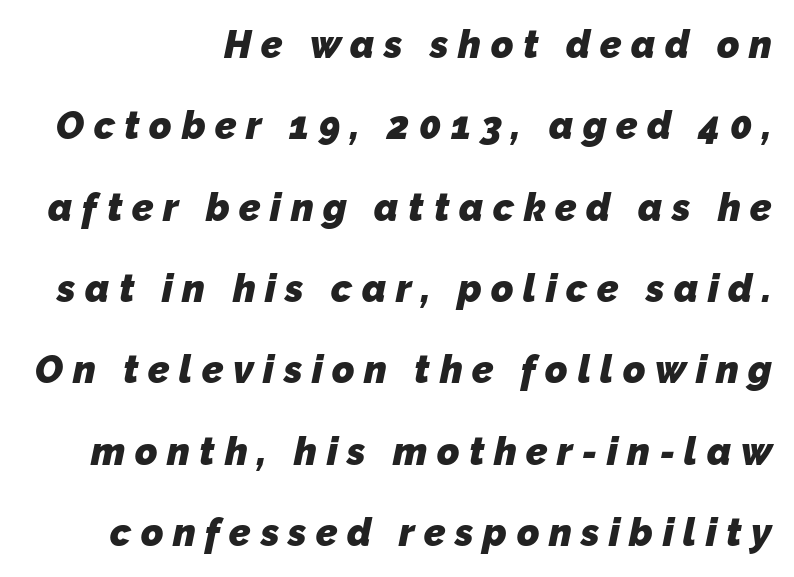
Layout note: lines flush right. The gaps between neighbouring characters are conspicuously large. Classification — sans serif. Anything drawn beneath the words? Only blank space. Regarding leading, the lines here are spaced well apart. These words are printed bold, with thick strokes throughout.
